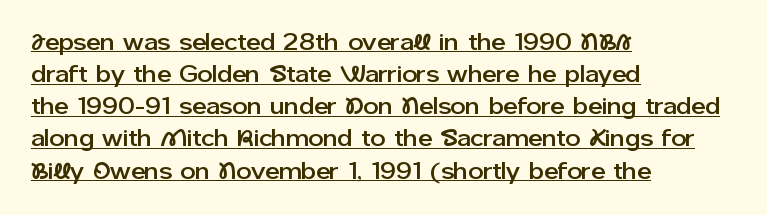
Q: Is the text italic (slanted)? A: No, it is upright.
Q: Is the text underlined? A: Yes.
Q: How is the paragraph aligned? A: Left-aligned.
Q: Is the spacing between letters normal or unusually wide? A: Normal.
Q: Is the spacing between lines tight, normal or loose? A: Normal.
